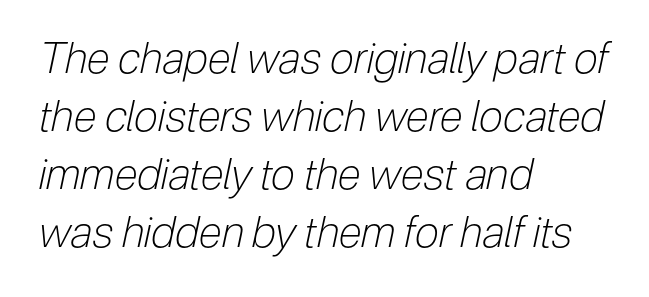
Looking at the ascenders, they clearly lean. A normal amount of white space separates one row of letters from the next. Think standard paragraph weight, or any step lighter than that. The letters advance in unequal steps, a hallmark of proportional type. The setting favours the left margin, as ordinary paragraphs usually do. The horizontal fit of the characters is conventional and even.
